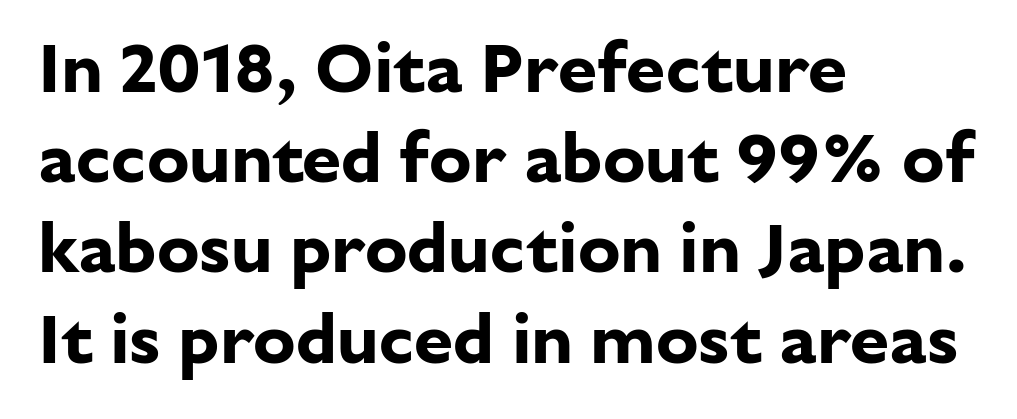
The image shows 71 px bold sans-serif type, upright; set left-aligned, normal line spacing (1.27x), normal letter spacing, not underlined; low stroke contrast and a medium x-height.
